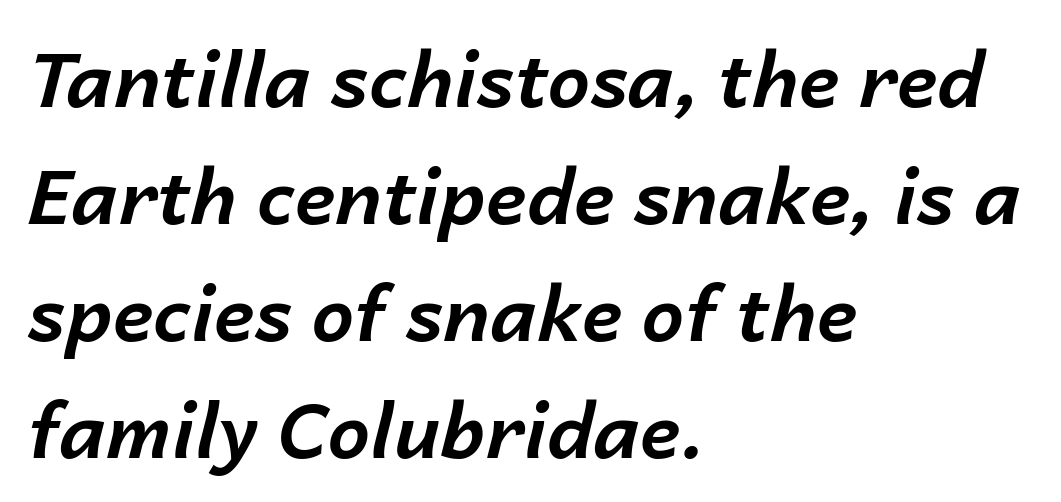
The image shows 76 px bold type, italic (leaning right); set left-aligned, normal line spacing (1.54x), normal letter spacing, not underlined; low stroke contrast and a medium x-height.
